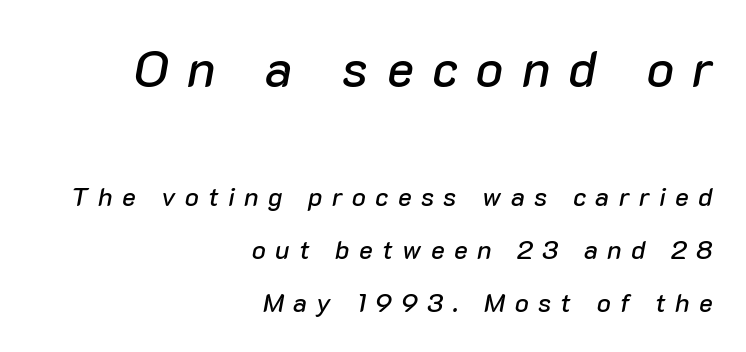
Q: Is the text italic (slanted)? A: Yes, it leans right by about 10 degrees.
Q: Is the text underlined? A: No.
Q: How is the paragraph aligned? A: Right-aligned.
Q: Is the spacing between letters normal or unusually wide? A: Unusually wide.
Q: Is the spacing between lines tight, normal or loose? A: Loose.
Q: Which block of text is set in a larger size, the first (top) or the second (bottom)? A: The first (top) one.
Q: Width (condensed, normal, or wide)? A: Normal.
Q: Stroke contrast? A: Low.
Q: x-height? A: Medium.
Q: Monospaced? A: No.
